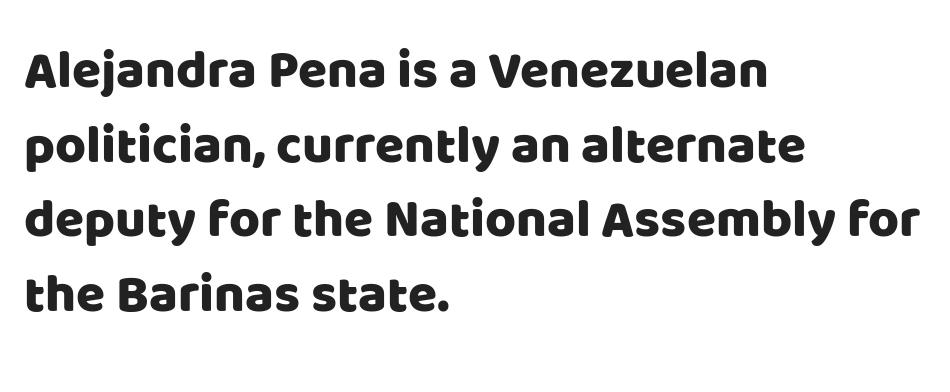
{"serif": "no", "italic": "no", "width": "normal", "stroke_contrast": "low", "x_height": "large", "monospaced": "no", "underline": "no", "align": "left", "line_spacing": "normal", "line_spacing_ratio": 1.41, "letter_spacing": "normal", "letter_spacing_em": 0.0, "glyph_px": 53}
